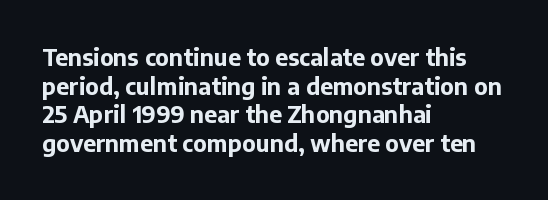
Every character sits straight up, as roman type does. Stroke thickness is high; the sample reads as a true bold. Inter-character spacing is left at the font's built-in metrics. Casual observation: everything's shoved over to the left. The specimen omits any rule beneath the text block's lines.
